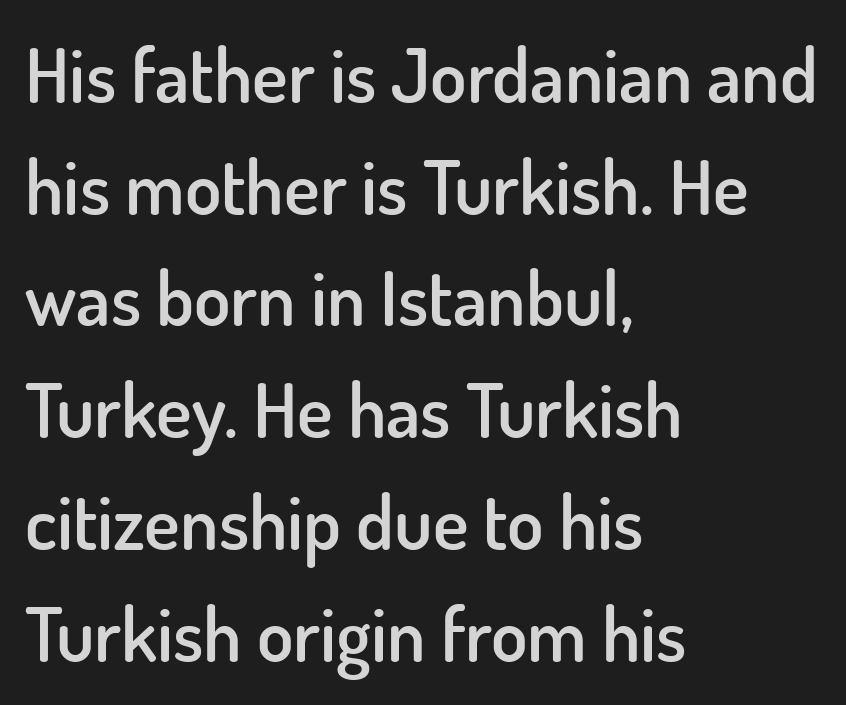
{"serif": "no", "italic": "no", "bold": "semi", "weight": "semibold", "width": "normal", "stroke_contrast": "low", "x_height": "small", "monospaced": "no", "underline": "no", "align": "left", "line_spacing": "normal", "line_spacing_ratio": 1.49, "letter_spacing": "normal", "letter_spacing_em": 0.0, "glyph_px": 75}
